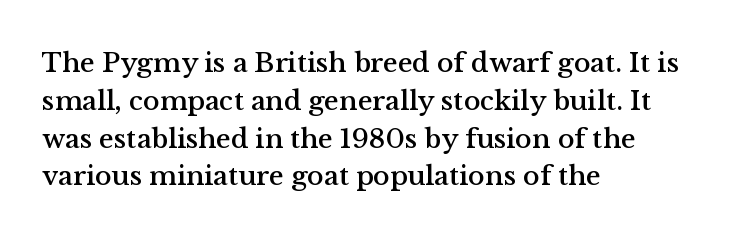
Q: Is the text italic (slanted)? A: No, it is upright.
Q: Is the typeface a serif or a sans-serif typeface? A: Serif.
Q: Is the text underlined? A: No.
Q: How is the paragraph aligned? A: Left-aligned.
Q: Is the spacing between letters normal or unusually wide? A: Normal.
Q: Is the spacing between lines tight, normal or loose? A: Normal.
Q: Width (condensed, normal, or wide)? A: Normal.
Q: Stroke contrast? A: Medium.
Q: x-height? A: Medium.
Q: Monospaced? A: No.
